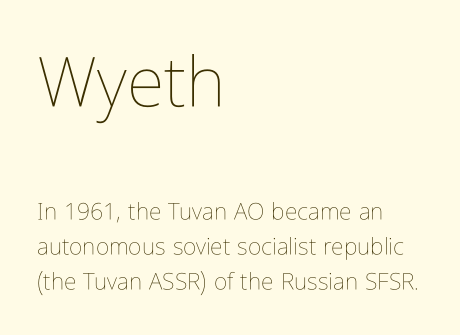
{"italic": "no", "bold": "no", "weight": "thin", "width": "condensed", "stroke_contrast": "low", "x_height": "medium", "monospaced": "no", "underline": "no", "align": "left", "line_spacing": "normal", "line_spacing_ratio": 1.51, "letter_spacing": "normal", "letter_spacing_em": 0.0, "larger_block": "first", "size_ratio": 3.0, "glyph_px": 69}
